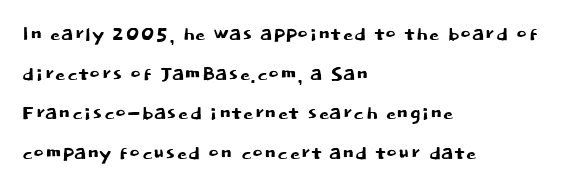
{"italic": "no", "underline": "no", "align": "left", "line_spacing": "normal", "line_spacing_ratio": 1.52, "letter_spacing": "normal", "letter_spacing_em": 0.0, "glyph_px": 26}
